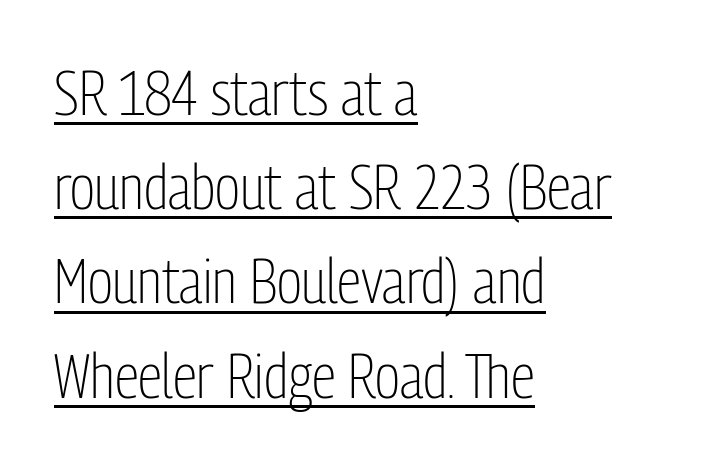
Q: Is the text bold? A: No.
Q: Is the text italic (slanted)? A: No, it is upright.
Q: Is the typeface a serif or a sans-serif typeface? A: Sans-serif.
Q: Is the text underlined? A: Yes.
Q: How is the paragraph aligned? A: Left-aligned.
Q: Is the spacing between letters normal or unusually wide? A: Normal.
Q: Is the spacing between lines tight, normal or loose? A: Normal.
Q: Width (condensed, normal, or wide)? A: Condensed.
Q: Stroke contrast? A: Low.
Q: x-height? A: Medium.
Q: Monospaced? A: No.
